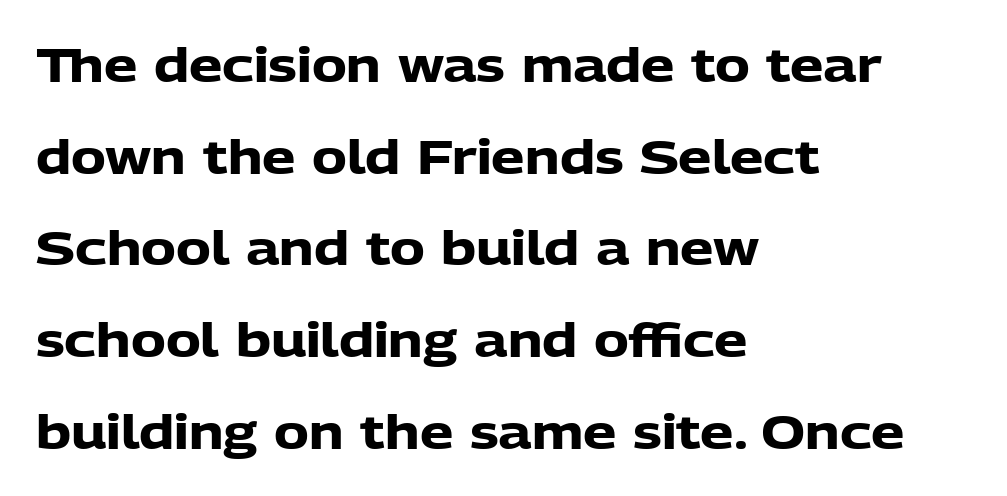
The foot of each line stays bare and open. These lines keep a tight, regular rhythm from letter to letter. Think of a printed novel: that variable character pitch is what you see here. If you measured baseline to baseline, you'd find a long distance. Designer's note — italics off, roman on. The text was rendered using a sans face with plain stroke endings.
